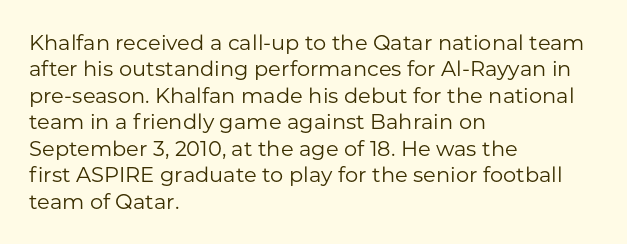
Q: Is the text bold? A: No.
Q: Is the text italic (slanted)? A: No, it is upright.
Q: Is the text underlined? A: No.
Q: How is the paragraph aligned? A: Left-aligned.
Q: Is the spacing between letters normal or unusually wide? A: Normal.
Q: Is the spacing between lines tight, normal or loose? A: Normal.
